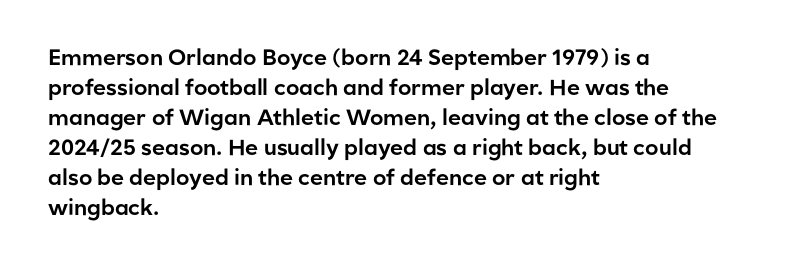
Decoration check: the copy has no underline. A roman cut, with each character standing at attention. The line-height multiplier appears to be the usual default. In CSS terms this would be text-align: left. Words appear dense and cohesive because spacing is normal.
